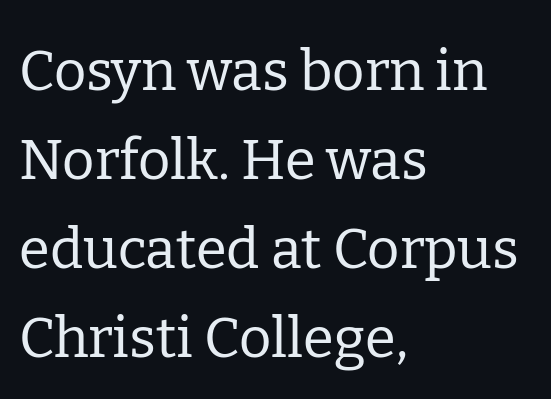
Interline gaps are of average width in this sample. Caption: face not bold, strokes unweighted. Does the lettering tilt? It doesn't — this is upright. Proportional: the letters do not fall into vertical columns. The horizontal fit of the characters is conventional and even.
